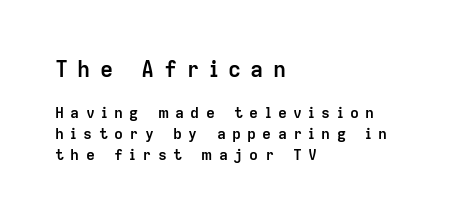
The image shows 22 px bold type, upright; set left-aligned, normal line spacing (1.39x), unusually wide letter spacing (+0.42 em), not underlined; the first (top) block is 1.47x larger.
